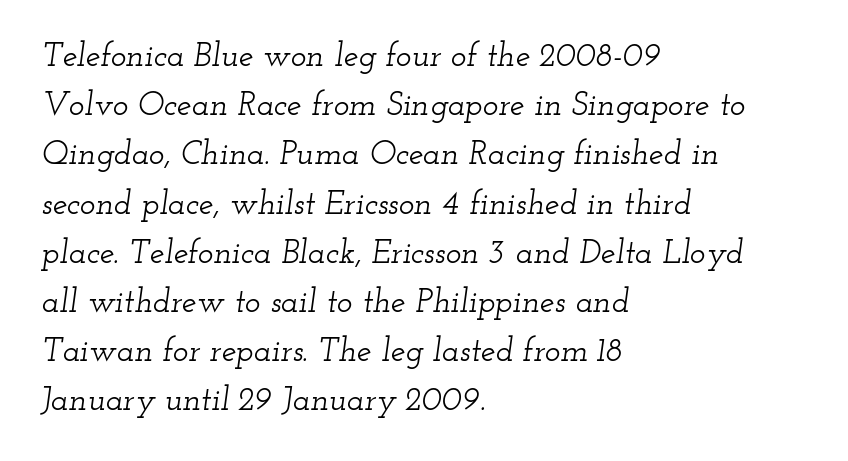
{"serif": "yes", "italic": "yes", "lean": "right", "slant_degrees": 12, "width": "wide", "stroke_contrast": "low", "x_height": "small", "monospaced": "no", "underline": "no", "align": "left", "line_spacing": "normal", "line_spacing_ratio": 1.49, "letter_spacing": "normal", "letter_spacing_em": 0.0, "glyph_px": 33}
